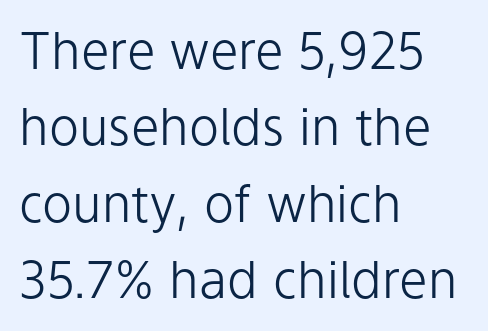
Q: Is the text bold? A: No.
Q: Is the text italic (slanted)? A: No, it is upright.
Q: Is the typeface a serif or a sans-serif typeface? A: Sans-serif.
Q: Is the text underlined? A: No.
Q: How is the paragraph aligned? A: Left-aligned.
Q: Is the spacing between letters normal or unusually wide? A: Normal.
Q: Is the spacing between lines tight, normal or loose? A: Normal.
Q: Width (condensed, normal, or wide)? A: Normal.
Q: Stroke contrast? A: Low.
Q: x-height? A: Medium.
Q: Monospaced? A: No.
